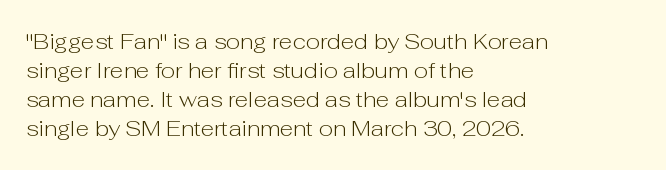
{"italic": "no", "bold": "no", "underline": "no", "align": "left", "line_spacing": "normal", "line_spacing_ratio": 1.32, "letter_spacing": "normal", "letter_spacing_em": 0.0, "glyph_px": 22}
